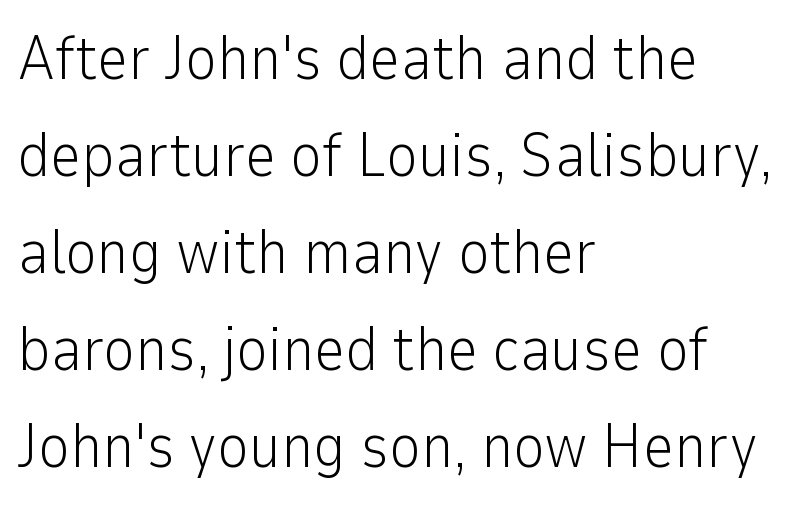
The image shows 61 px light sans-serif type, upright; set left-aligned, normal line spacing (1.59x), normal letter spacing, not underlined; low stroke contrast and a medium x-height.
